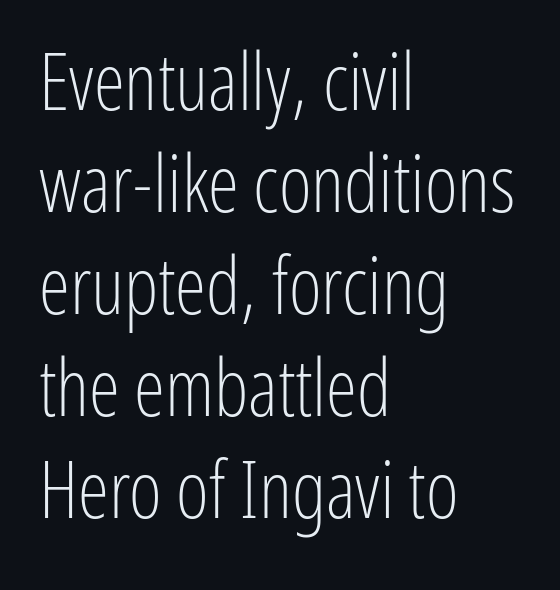
Q: Is the text bold? A: No.
Q: Is the text italic (slanted)? A: No, it is upright.
Q: Is the typeface a serif or a sans-serif typeface? A: Sans-serif.
Q: Is the text underlined? A: No.
Q: How is the paragraph aligned? A: Left-aligned.
Q: Is the spacing between letters normal or unusually wide? A: Normal.
Q: Is the spacing between lines tight, normal or loose? A: Normal.
Q: Width (condensed, normal, or wide)? A: Condensed.
Q: Stroke contrast? A: Low.
Q: x-height? A: Medium.
Q: Monospaced? A: No.
